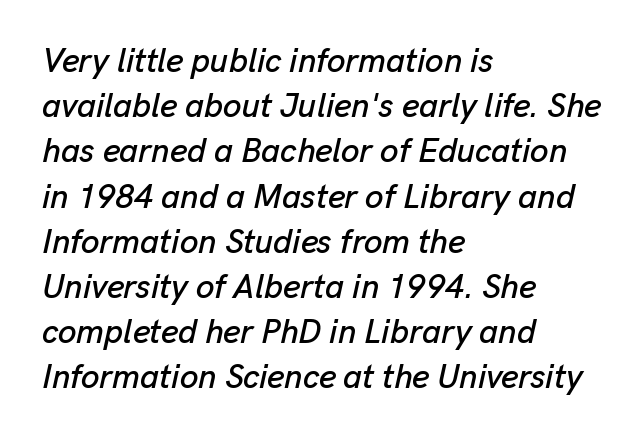
Q: Is the text italic (slanted)? A: Yes, it leans right by about 13 degrees.
Q: Is the text underlined? A: No.
Q: How is the paragraph aligned? A: Left-aligned.
Q: Is the spacing between letters normal or unusually wide? A: Normal.
Q: Is the spacing between lines tight, normal or loose? A: Normal.
Q: Width (condensed, normal, or wide)? A: Normal.
Q: Stroke contrast? A: Low.
Q: x-height? A: Medium.
Q: Monospaced? A: No.
